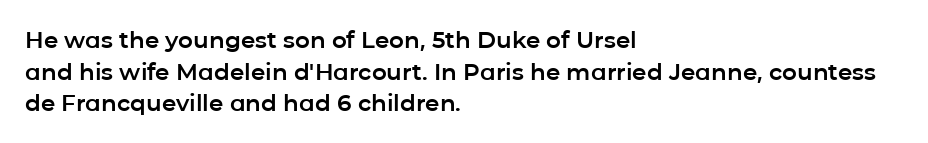
The tracking reads as untouched default to a designer's eye. These lines were composed using upright roman letters. A clean baseline with only descenders dipping below it. The designer left line spacing at the default. The lines are quadded left.
